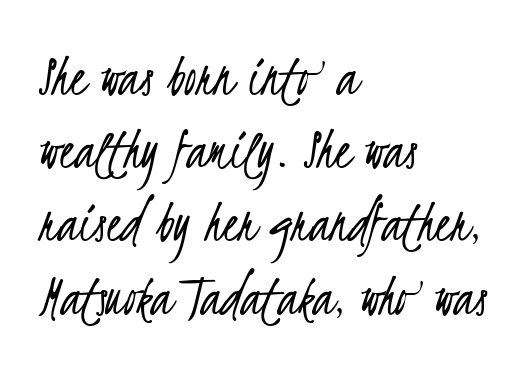
{"serif": "no", "bold": "no", "weight": "light", "width": "condensed", "stroke_contrast": "low", "x_height": "small", "monospaced": "no", "underline": "no", "align": "left", "line_spacing_ratio": 1.2, "letter_spacing": "normal", "letter_spacing_em": 0.0, "glyph_px": 61}
